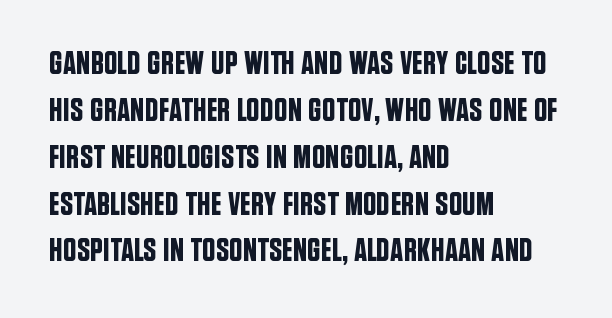
A typesetter would call this proportional, since set widths differ per character. The letters carry no serifs — their stems end cleanly without finishing strokes. The passage is arranged the way most books set body copy — flush left. One glance says typical: line gaps are just what's usual. Glyph-to-glyph distance matches everyday printed text. Posture: straight, roman, zero tilt.
